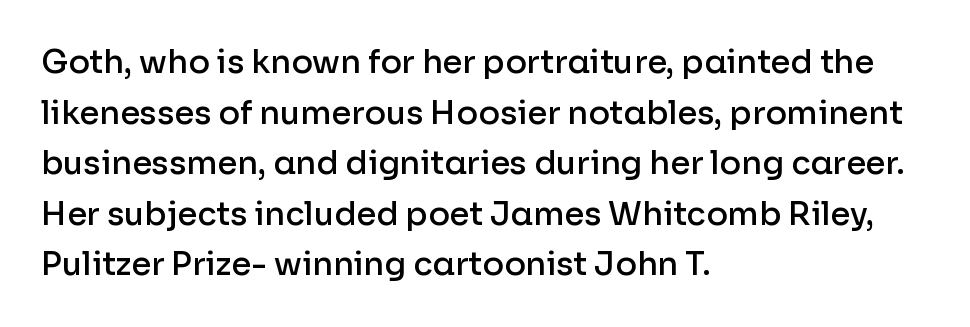
{"serif": "no", "italic": "no", "bold": "semi", "weight": "semibold", "width": "normal", "stroke_contrast": "low", "x_height": "medium", "monospaced": "no", "underline": "no", "align": "left", "line_spacing": "normal", "line_spacing_ratio": 1.58, "letter_spacing": "normal", "letter_spacing_em": 0.0, "glyph_px": 32}
